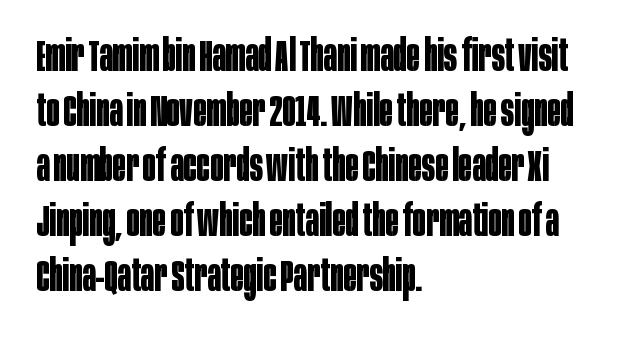
The image shows 44 px bold, condensed sans-serif type, upright; set left-aligned, normal line spacing (1.25x), normal letter spacing, not underlined; low stroke contrast and a large x-height.
